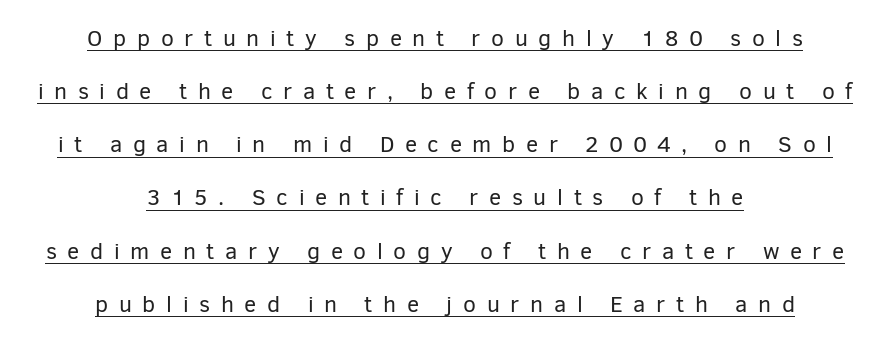
Summary of vertical rhythm: relaxed, with wide interline spacing. Each line is balanced around a shared central axis. The face used here is rendered with a markedly widened letterfit. These lines were composed using upright roman letters. The font sits on the lighter half of the weight spectrum, regular included. The rendered words wear a rule along their underside.
